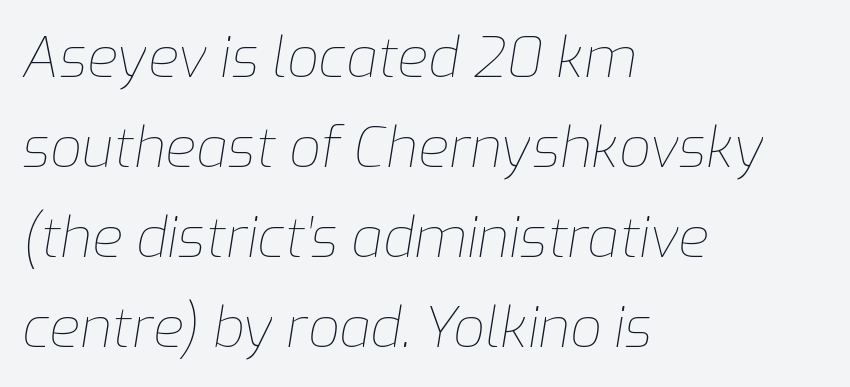
The setting favours the left margin, as ordinary paragraphs usually do. Glance below the letters and you will spot only blank space. Tracking here is standard; glyphs follow each other at the usual distance. Rows of type keep a routine distance in the vertical direction. The rendering uses natural spacing where letterforms have individual widths.
